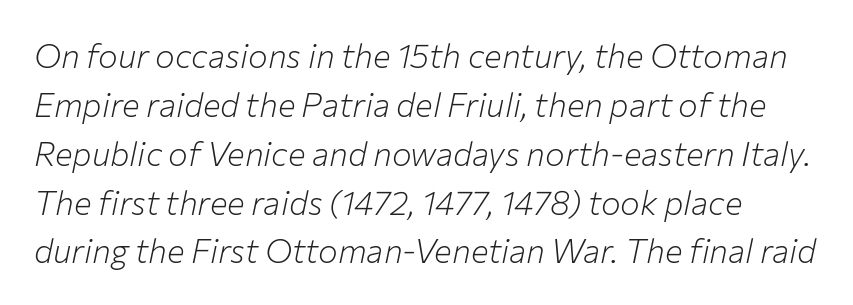
Q: Is the text bold? A: No.
Q: Is the text italic (slanted)? A: Yes, it leans right by about 12 degrees.
Q: Is the text underlined? A: No.
Q: Is the spacing between letters normal or unusually wide? A: Normal.
Q: Is the spacing between lines tight, normal or loose? A: Normal.
Q: Width (condensed, normal, or wide)? A: Normal.
Q: Stroke contrast? A: Low.
Q: x-height? A: Medium.
Q: Monospaced? A: No.
